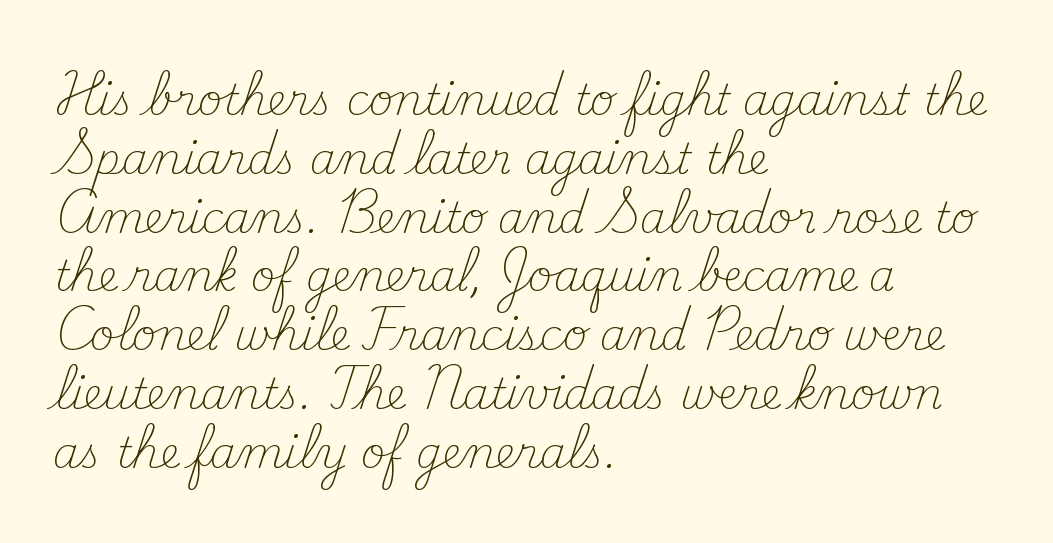
The image shows 42 px light serif type; set left-aligned, normal line spacing (1.4x), normal letter spacing, not underlined; medium stroke contrast and a small x-height.
